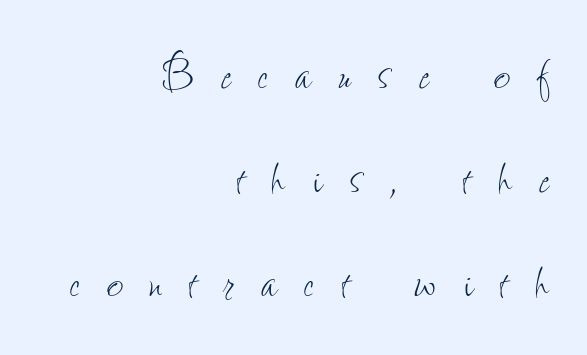
{"bold": "no", "weight": "thin", "width": "condensed", "stroke_contrast": "low", "x_height": "small", "monospaced": "no", "underline": "no", "align": "right", "line_spacing_ratio": 1.79, "letter_spacing": "wide", "letter_spacing_em": 0.46, "glyph_px": 58}
